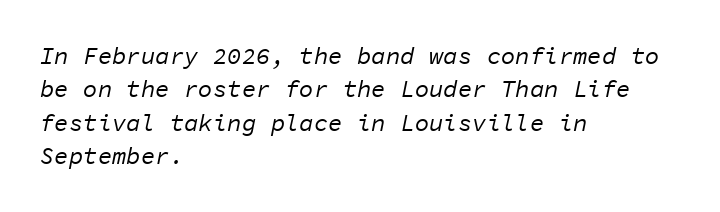
Bare-footed words on every line. What stands out about the letter spacing? Nothing — it is the standard amount. A typesetter would mark this as italic. These lines sit exactly where default settings would place them. Line starts are locked; line ends wander. Weight class: somewhere from thin through regular.
